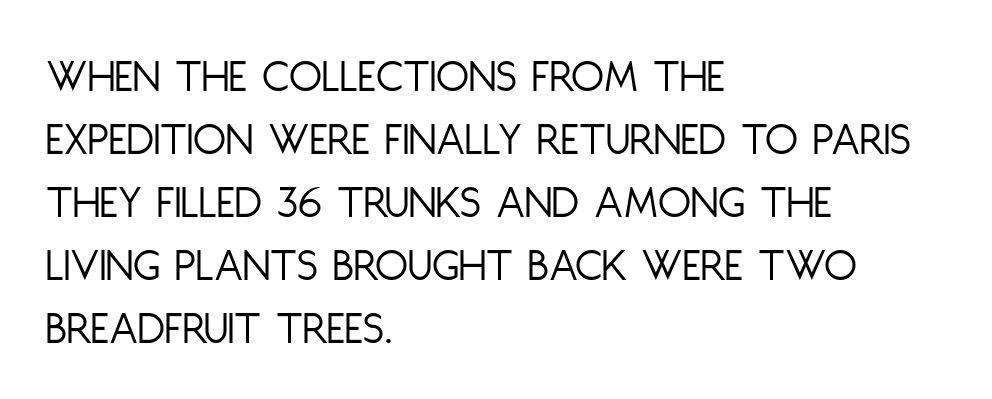
{"serif": "no", "italic": "no", "bold": "no", "weight": "light", "width": "condensed", "stroke_contrast": "low", "x_height": "large", "monospaced": "no", "underline": "no", "align": "left", "line_spacing": "normal", "line_spacing_ratio": 1.31, "letter_spacing": "normal", "letter_spacing_em": 0.0, "glyph_px": 48}
